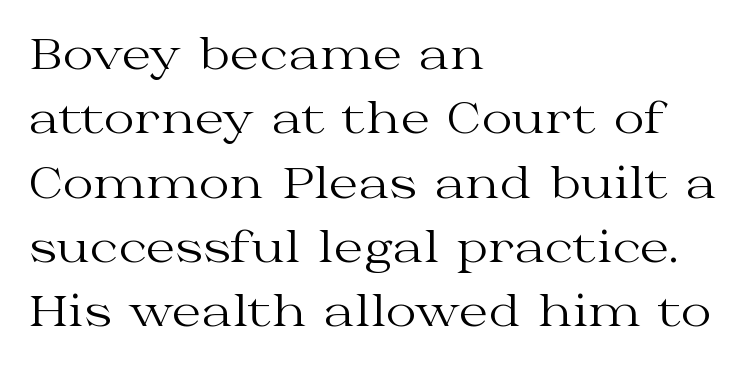
The image shows 42 px regular-weight, wide serif type, upright; set left-aligned, normal line spacing (1.53x), normal letter spacing, not underlined; medium stroke contrast and a medium x-height.
